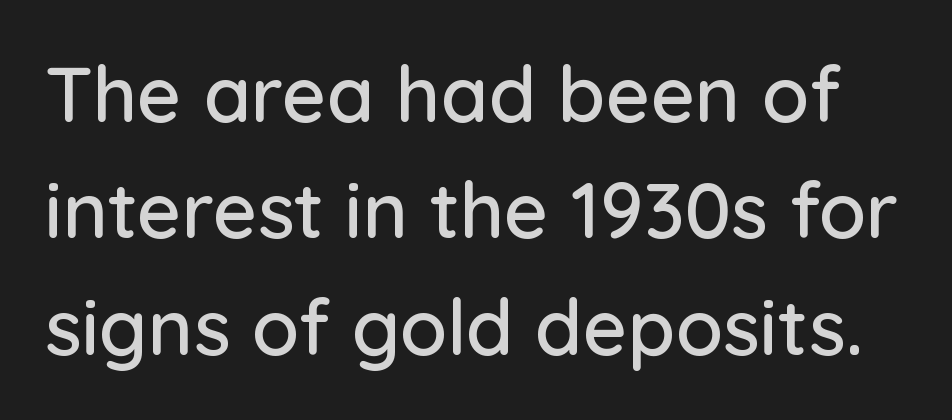
Interline gaps are of average width in this sample. These lines are composed in type without serifs. Rule under the text: the space is simply empty. The face used here is rendered with its standard letterfit. This is roman type, the default non-slanted kind. Character widths vary here, with narrow letters taking less room than wide ones.
